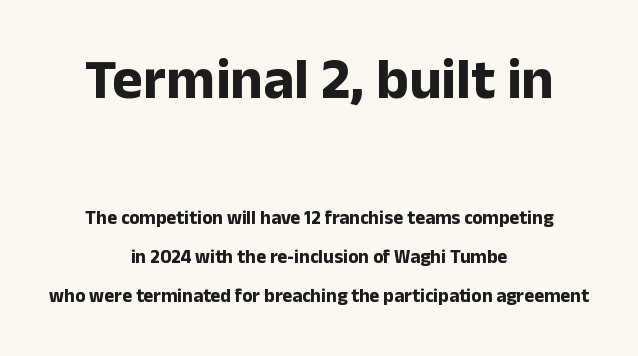
Q: Is the text bold? A: Yes.
Q: Is the text italic (slanted)? A: No, it is upright.
Q: Is the typeface a serif or a sans-serif typeface? A: Sans-serif.
Q: Is the text underlined? A: No.
Q: How is the paragraph aligned? A: Centered.
Q: Is the spacing between letters normal or unusually wide? A: Normal.
Q: Is the spacing between lines tight, normal or loose? A: Loose.
Q: Which block of text is set in a larger size, the first (top) or the second (bottom)? A: The first (top) one.
Q: Width (condensed, normal, or wide)? A: Normal.
Q: Stroke contrast? A: Low.
Q: x-height? A: Medium.
Q: Monospaced? A: No.
